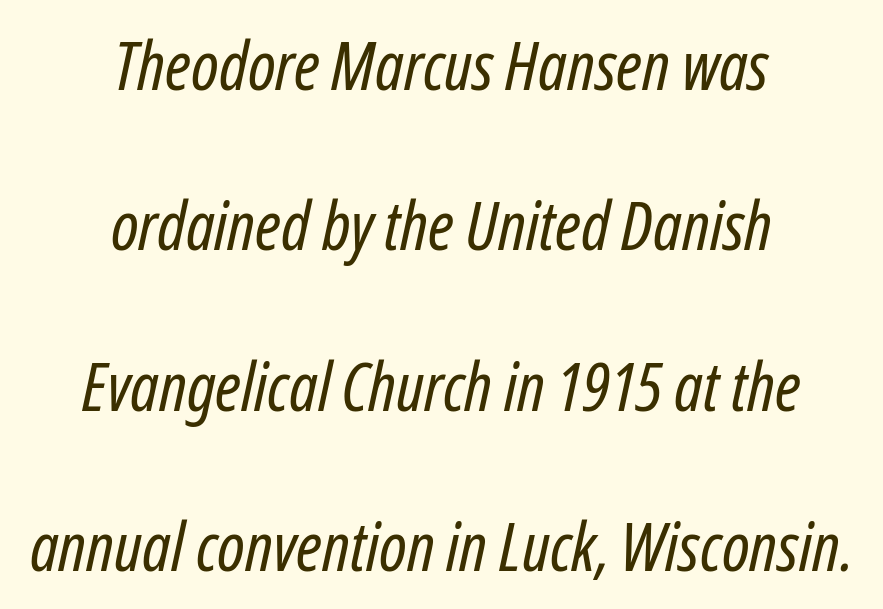
The image shows 68 px regular-weight, condensed type, italic (leaning right); set centered, loose line spacing (2.36x), normal letter spacing, not underlined; low stroke contrast and a medium x-height.
